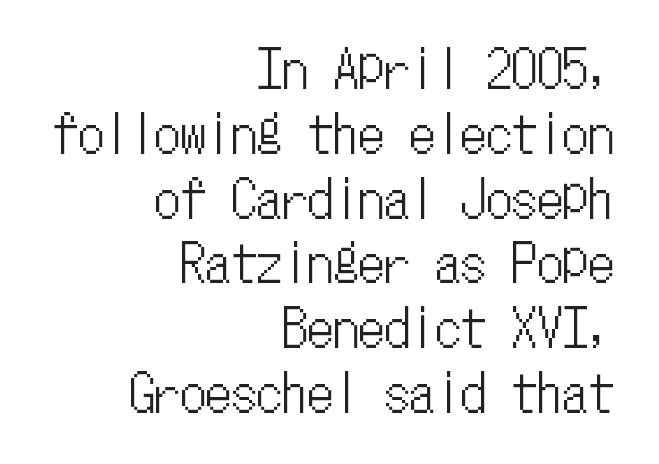
Interline gaps are of average width in this sample. The text block is weighted toward the right margin, trailing off unevenly leftward. Type without underlining. Caption: standard tracking, unaltered.
